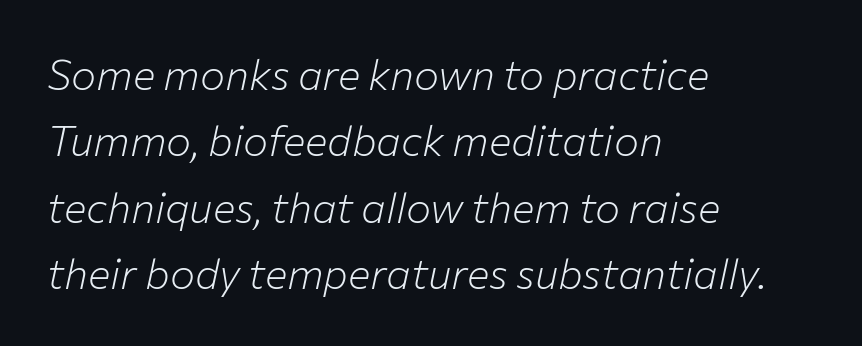
Check under the words: just untouched page. What's the leading like? Ordinary, nothing unusual. The glyphs look as if they've been sheared to an angle. The rendering keeps characters at their native spacing.
